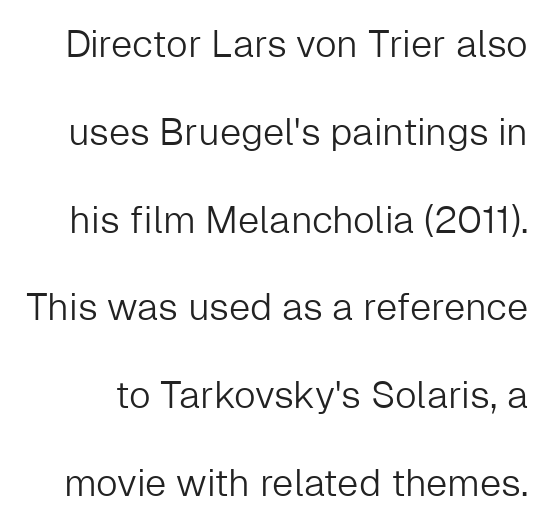
{"serif": "no", "italic": "no", "bold": "no", "weight": "light", "width": "normal", "stroke_contrast": "low", "x_height": "medium", "monospaced": "no", "underline": "no", "line_spacing": "loose", "line_spacing_ratio": 2.31, "letter_spacing": "normal", "letter_spacing_em": 0.0, "glyph_px": 38}
